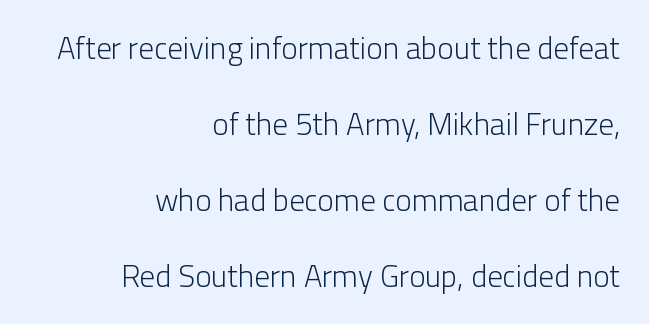
The image shows 31 px light sans-serif type, upright; set right-aligned, loose line spacing (2.45x), normal letter spacing, not underlined; low stroke contrast and a medium x-height.
